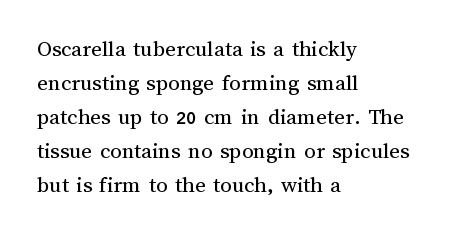
Q: Is the text bold? A: No.
Q: Is the text italic (slanted)? A: No, it is upright.
Q: Is the text underlined? A: No.
Q: How is the paragraph aligned? A: Left-aligned.
Q: Is the spacing between letters normal or unusually wide? A: Normal.
Q: Is the spacing between lines tight, normal or loose? A: Normal.
